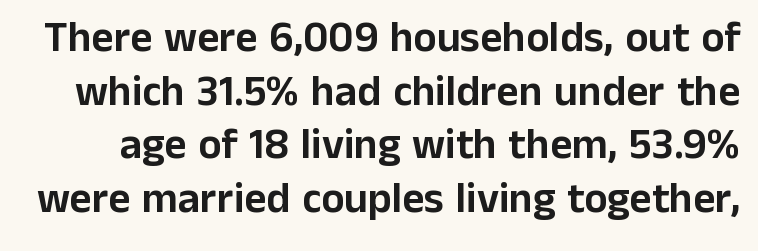
The image shows 43 px sans-serif type, upright; set normal line spacing (1.25x), normal letter spacing, not underlined; low stroke contrast and a medium x-height.
